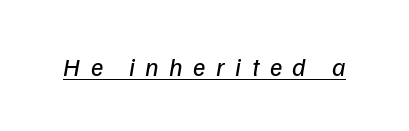
{"bold": "no", "underline": "yes", "letter_spacing": "wide", "letter_spacing_em": 0.4, "glyph_px": 26}
